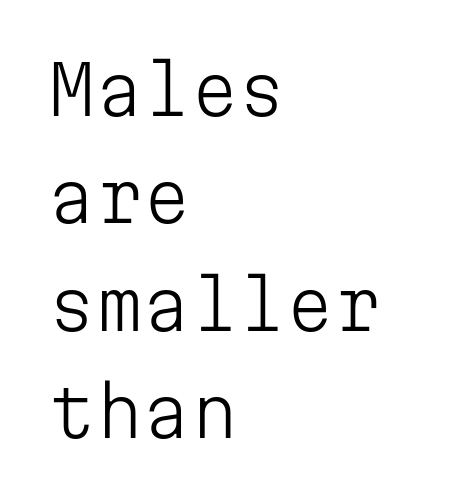
The image shows 68 px light sans-serif type, upright, monospaced; set left-aligned, normal line spacing (1.58x), normal letter spacing, not underlined; low stroke contrast and a medium x-height.
